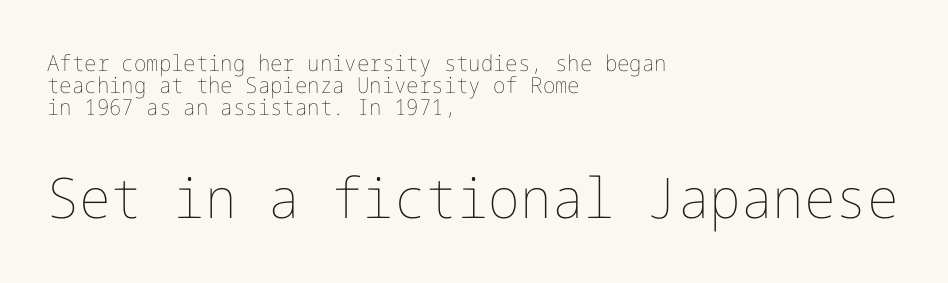
This is roman type, the default non-slanted kind. These glyphs show unthickened strokes, regular width or finer. Type without underlining. Line starts are locked; line ends wander. Is the lower block the larger one? Yes — the lower block carries the bigger type. Does extra space separate the letters? No, they use regular spacing.
